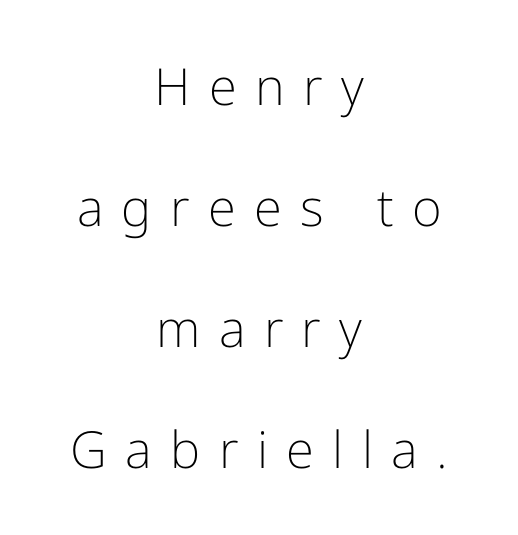
The letters are spread apart with noticeably loose tracking. These lines are rendered in a variable-pitch font. A centered setting, common on invitations and titles, is used for this passage. Ordinary non-slanted type is in use. The type family on display is of the sans-serif kind.
